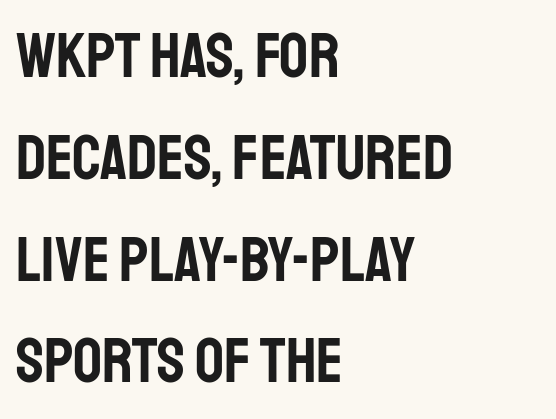
{"serif": "no", "italic": "no", "width": "condensed", "stroke_contrast": "low", "x_height": "large", "monospaced": "no", "underline": "no", "align": "left", "line_spacing": "normal", "line_spacing_ratio": 1.59, "letter_spacing": "normal", "letter_spacing_em": 0.0, "glyph_px": 64}
